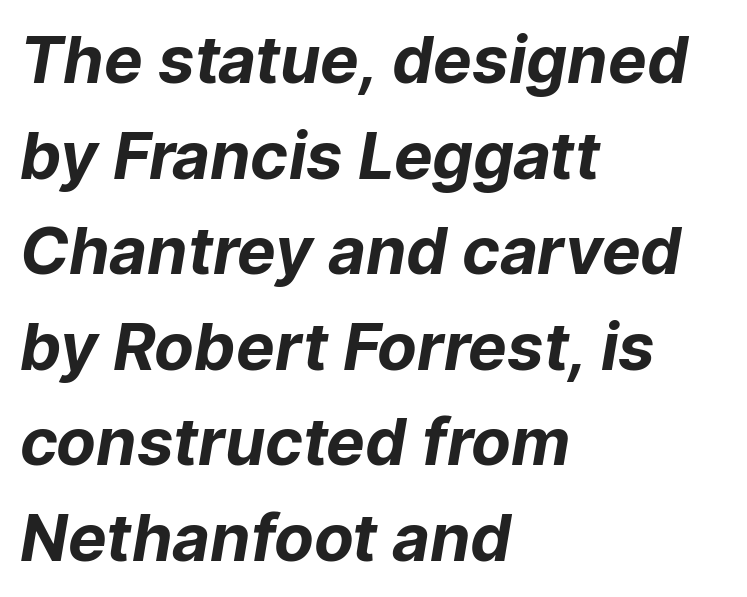
The image shows 65 px bold sans-serif type; set left-aligned, normal line spacing (1.47x), normal letter spacing, not underlined; low stroke contrast and a medium x-height.
